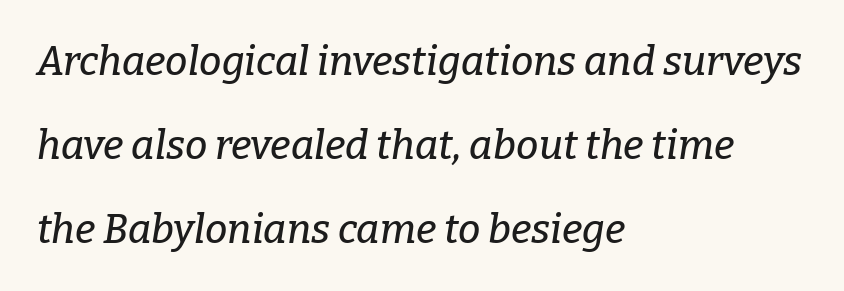
The image shows 40 px serif type, italic (leaning right); set left-aligned, loose line spacing (2.1x), normal letter spacing, not underlined; low stroke contrast and a medium x-height.
